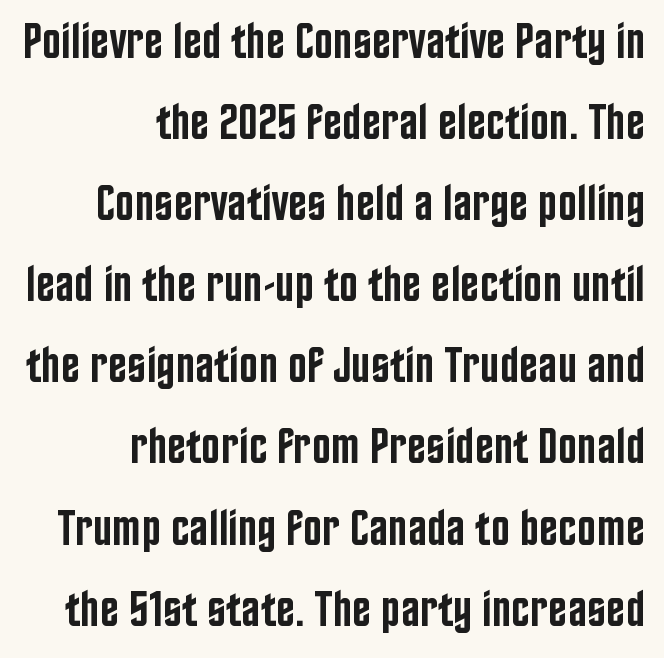
Anything drawn beneath the words? Only blank space. Short note: letters normally spaced. A bit beefed up — I'd call it semibold rather than bold. How would I describe the line gaps? Plain and ordinary. Are there feet on the stems? There aren't — it's a sans.
